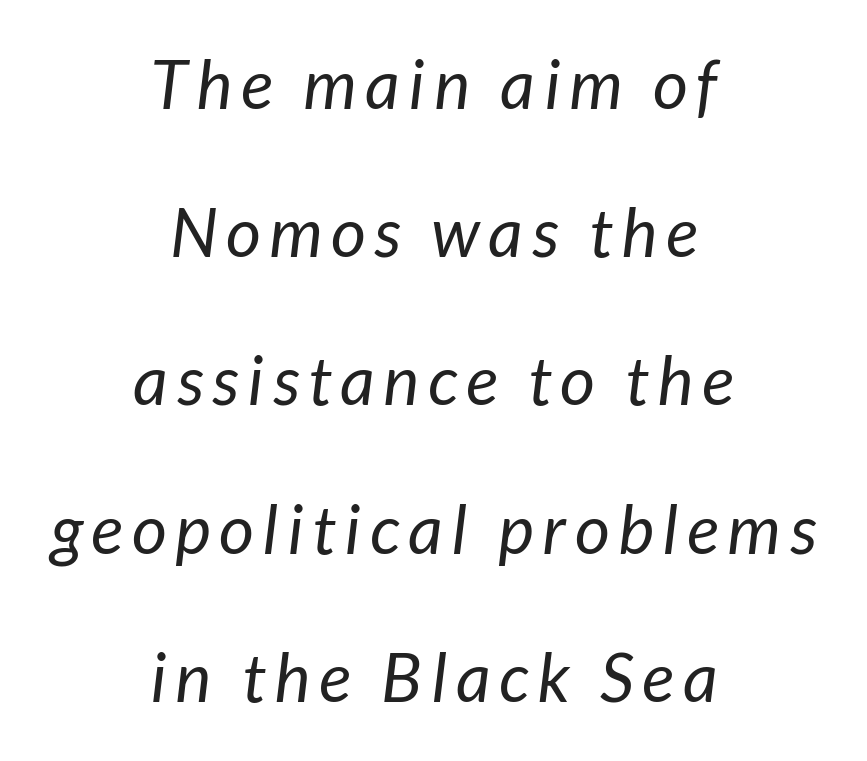
Compared with a typical body face, this is equally light or lighter still. Leading: increased. Anything drawn beneath the words? Only blank space. A typesetter would label this face a sans. The face used here is proportionally spaced, like ordinary book or web type.
